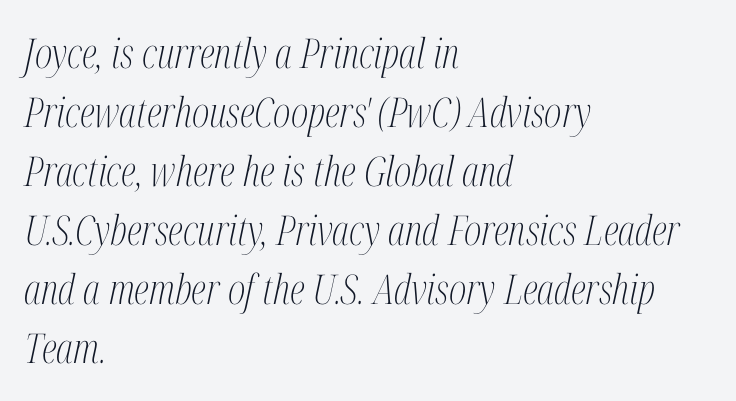
{"serif": "yes", "italic": "yes", "lean": "right", "slant_degrees": 12, "bold": "no", "weight": "light", "width": "condensed", "stroke_contrast": "medium", "x_height": "medium", "monospaced": "no", "underline": "no", "align": "left", "line_spacing": "normal", "line_spacing_ratio": 1.44, "letter_spacing": "normal", "letter_spacing_em": 0.0, "glyph_px": 41}
